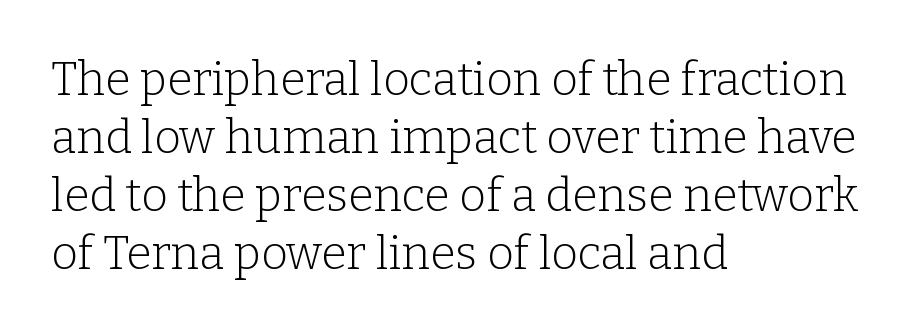
This sample uses an upright cut, with every glyph sitting square on the baseline. Letter spacing: default. Each letter keeps its own natural width here, so spacing adapts to shape. Check where the strokes stop: tiny serifs finish them off. Nobody drew a line under any word here. This sample keeps an unexceptional amount of space between lines.
